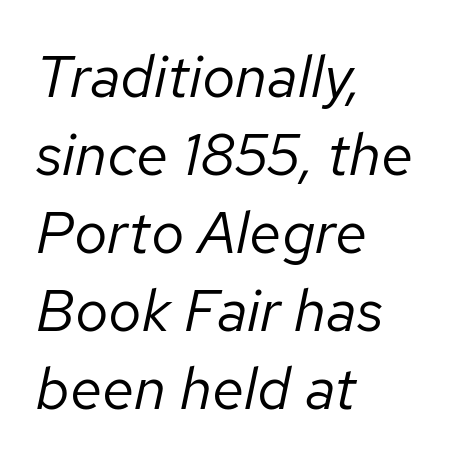
Q: Is the text bold? A: No.
Q: Is the text italic (slanted)? A: Yes, it leans right by about 12 degrees.
Q: Is the text underlined? A: No.
Q: How is the paragraph aligned? A: Left-aligned.
Q: Is the spacing between letters normal or unusually wide? A: Normal.
Q: Is the spacing between lines tight, normal or loose? A: Normal.
Q: Width (condensed, normal, or wide)? A: Normal.
Q: Stroke contrast? A: Low.
Q: x-height? A: Medium.
Q: Monospaced? A: No.
